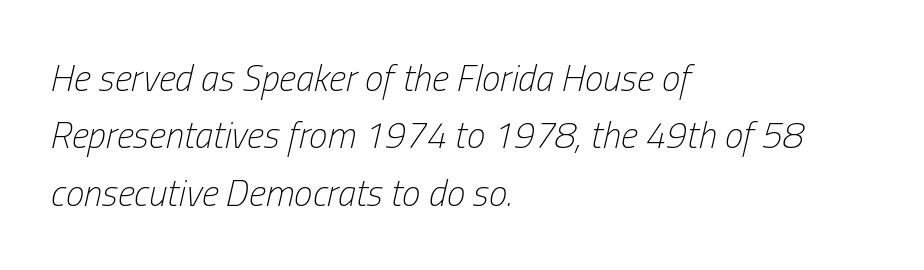
Q: Is the text bold? A: No.
Q: Is the text italic (slanted)? A: Yes, it leans right by about 13 degrees.
Q: Is the text underlined? A: No.
Q: How is the paragraph aligned? A: Left-aligned.
Q: Is the spacing between letters normal or unusually wide? A: Normal.
Q: Is the spacing between lines tight, normal or loose? A: Normal.
Q: Width (condensed, normal, or wide)? A: Condensed.
Q: Stroke contrast? A: Low.
Q: x-height? A: Medium.
Q: Monospaced? A: No.
